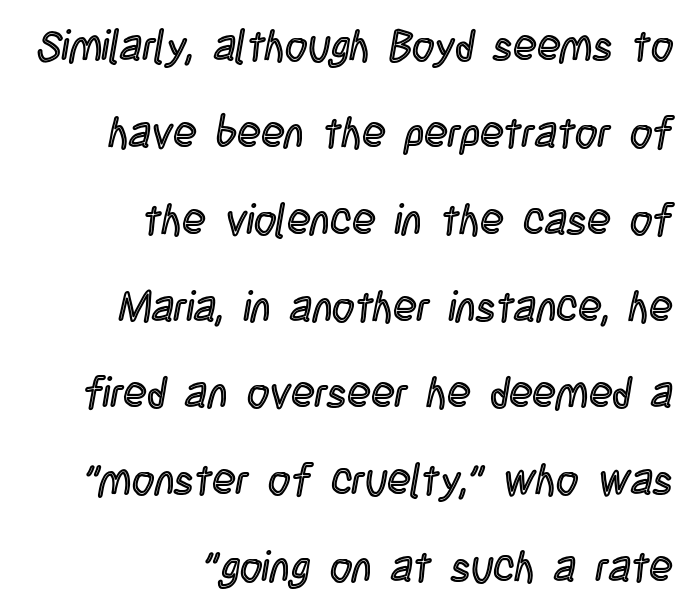
The type is set solid horizontally, with unmodified tracking. Widely set lines give the paragraph a tall, airy silhouette. These lines stack with their right ends in a neat column. The specimen omits any rule beneath the text block's lines.
